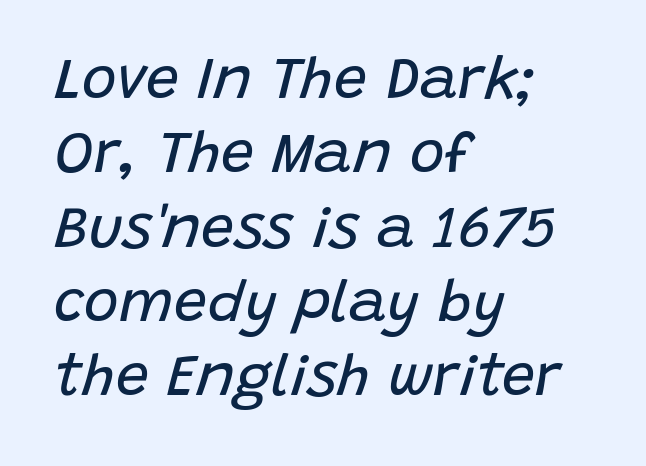
The image shows 59 px regular-weight type, italic (leaning right); set left-aligned, normal line spacing (1.26x), normal letter spacing, not underlined; low stroke contrast and a large x-height.
